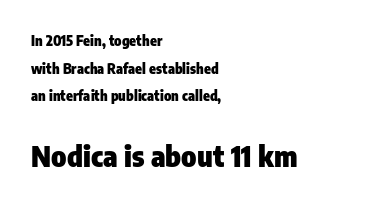
The image shows 29 px heavy, condensed sans-serif type, upright; set left-aligned, loose line spacing (1.98x), normal letter spacing, not underlined; the second (bottom) block is 2.07x larger; low stroke contrast and a medium x-height.
